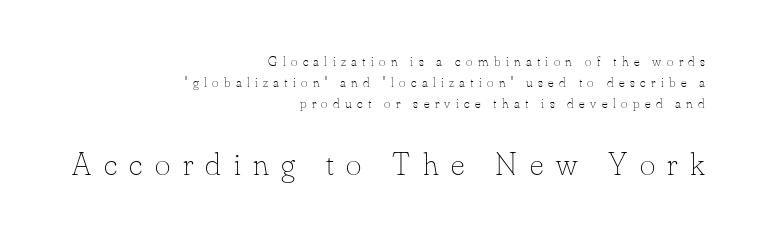
The line texture is sparse and dotted thanks to wide tracking. Which chunk is bigger? The second one — the bottom block dwarfs the top. Each line ends at the same right margin while the left side varies. The typeface has the unassuming heft of standard copy or less. Note the varied advance widths — an 'i' is clearly narrower than an 'm'.
